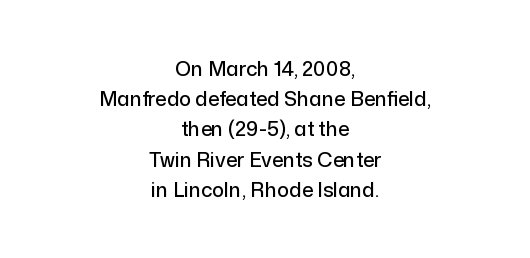
{"italic": "no", "underline": "no", "align": "center", "line_spacing": "normal", "line_spacing_ratio": 1.51, "letter_spacing": "normal", "letter_spacing_em": 0.0, "glyph_px": 20}
